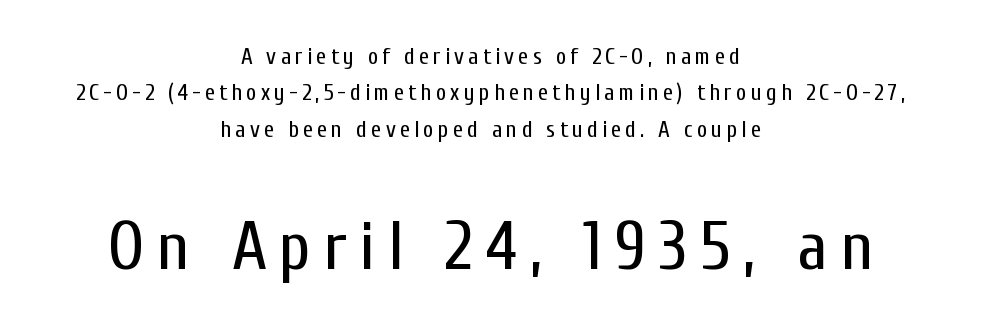
Q: Is the text bold? A: No.
Q: Is the text italic (slanted)? A: No, it is upright.
Q: Is the typeface a serif or a sans-serif typeface? A: Sans-serif.
Q: Is the text underlined? A: No.
Q: How is the paragraph aligned? A: Centered.
Q: Is the spacing between lines tight, normal or loose? A: Normal.
Q: Which block of text is set in a larger size, the first (top) or the second (bottom)? A: The second (bottom) one.
Q: Width (condensed, normal, or wide)? A: Condensed.
Q: Stroke contrast? A: Low.
Q: x-height? A: Medium.
Q: Monospaced? A: No.
